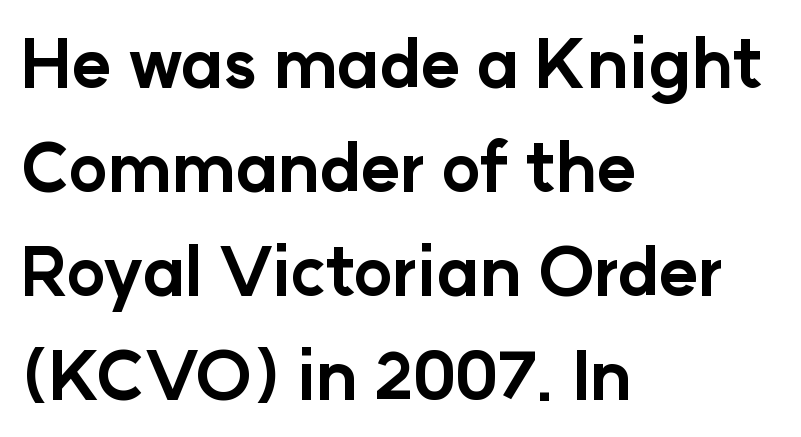
The image shows 67 px bold sans-serif type, upright; set left-aligned, normal line spacing (1.55x), normal letter spacing, not underlined; low stroke contrast and a medium x-height.
